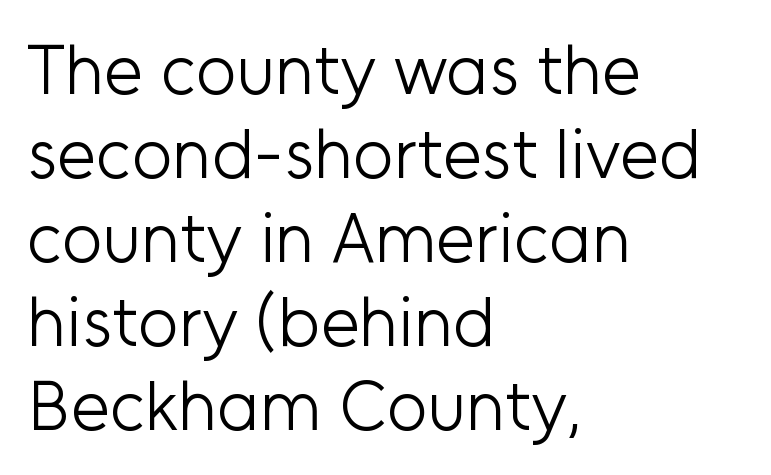
The image shows 70 px light sans-serif type, upright; set left-aligned, line spacing 1.2x, normal letter spacing, not underlined; low stroke contrast and a medium x-height.
